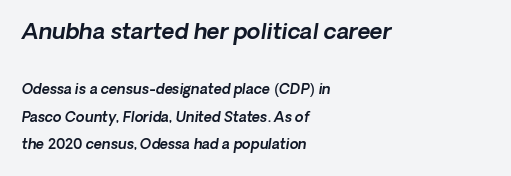
The glyphs are unaccompanied by any horizontal stroke below them. Short note: letters normally spaced. Block one is the big one; block two sits smaller underneath. Casual observation: everything's shoved over to the left.
